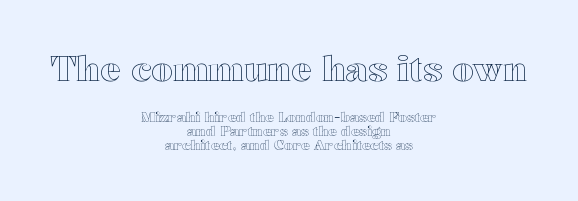
The image shows 34 px wide type, upright; set centered, tight line spacing (1.02x), normal letter spacing, not underlined; the first (top) block is 2.43x larger; a medium x-height.
